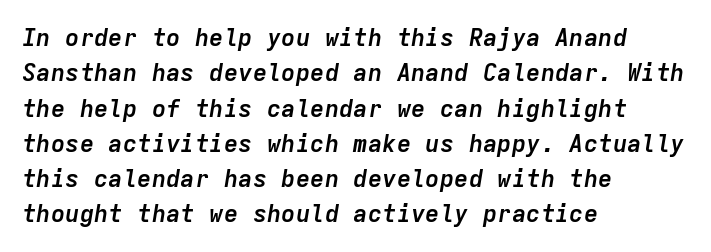
The image shows 24 px bold type, italic (leaning right); set left-aligned, normal line spacing (1.47x), normal letter spacing, not underlined.
